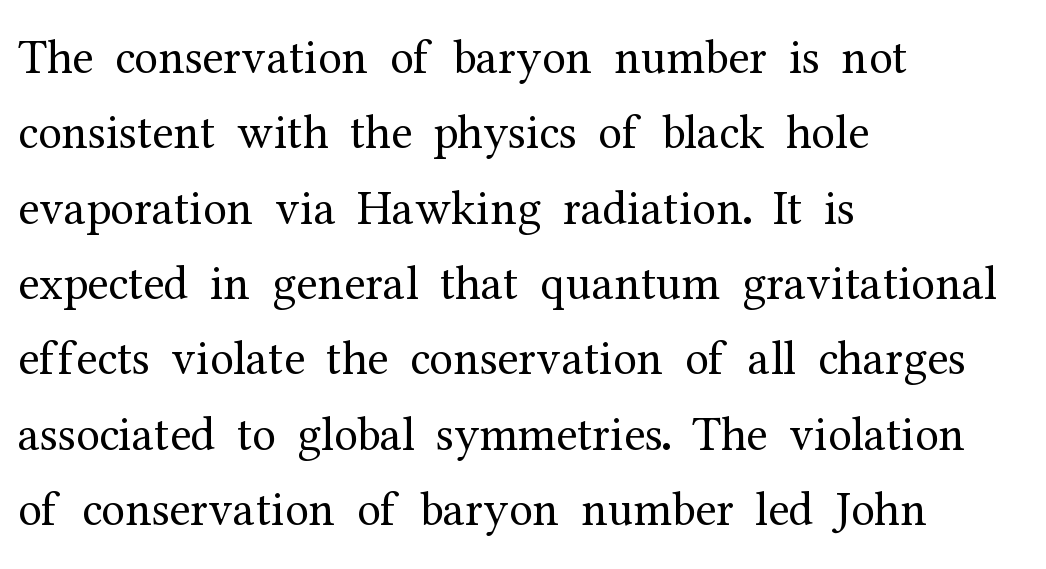
{"serif": "yes", "italic": "no", "bold": "no", "weight": "regular", "width": "normal", "stroke_contrast": "medium", "x_height": "medium", "monospaced": "no", "underline": "no", "align": "left", "line_spacing": "normal", "line_spacing_ratio": 1.57, "letter_spacing": "normal", "letter_spacing_em": 0.0, "glyph_px": 48}
